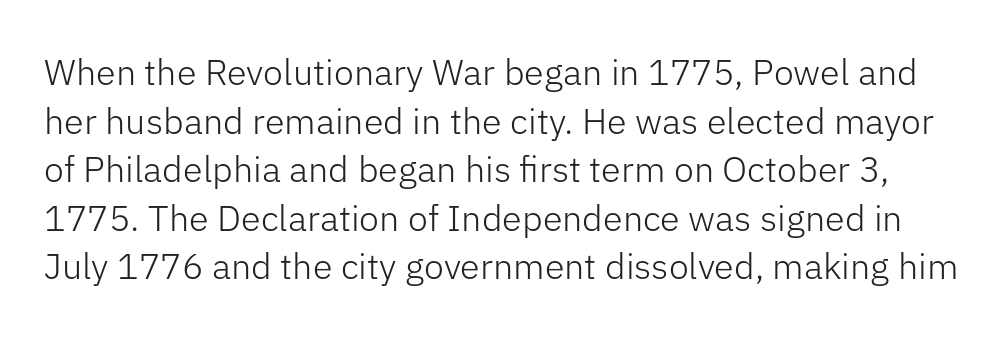
Q: Is the text bold? A: No.
Q: Is the text italic (slanted)? A: No, it is upright.
Q: Is the typeface a serif or a sans-serif typeface? A: Sans-serif.
Q: Is the text underlined? A: No.
Q: Is the spacing between letters normal or unusually wide? A: Normal.
Q: Is the spacing between lines tight, normal or loose? A: Normal.
Q: Width (condensed, normal, or wide)? A: Normal.
Q: Stroke contrast? A: Low.
Q: x-height? A: Medium.
Q: Monospaced? A: No.
